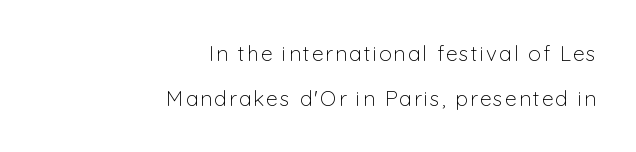
Q: Is the text bold? A: No.
Q: Is the text italic (slanted)? A: No, it is upright.
Q: Is the text underlined? A: No.
Q: How is the paragraph aligned? A: Right-aligned.
Q: Is the spacing between lines tight, normal or loose? A: Loose.
